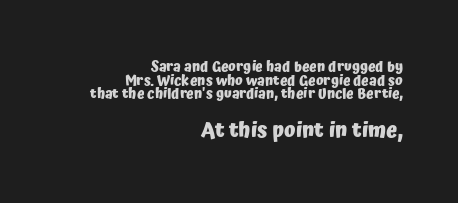
The image shows 21 px bold type, upright; set right-aligned, tight line spacing (0.97x), normal letter spacing, not underlined; the second (bottom) block is 1.5x larger.
